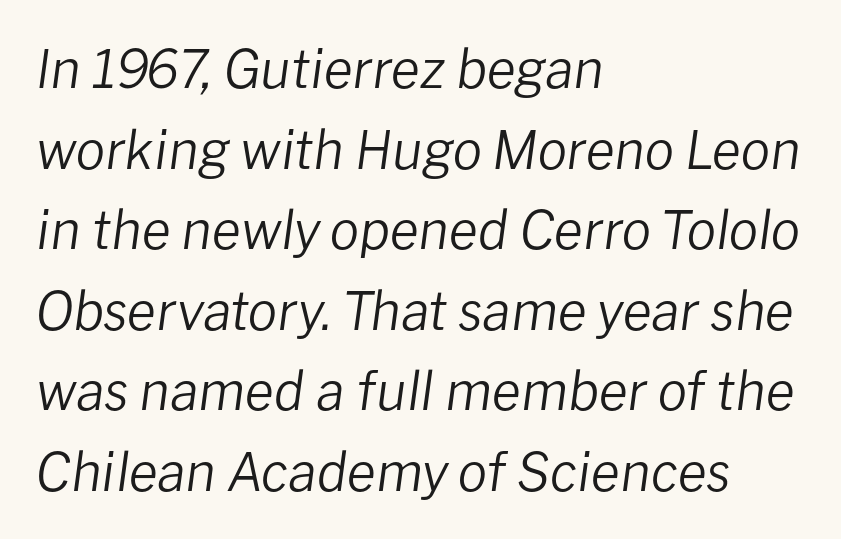
The image shows 53 px regular-weight type, italic (leaning right); set left-aligned, normal line spacing (1.52x), normal letter spacing, not underlined; low stroke contrast and a medium x-height.
